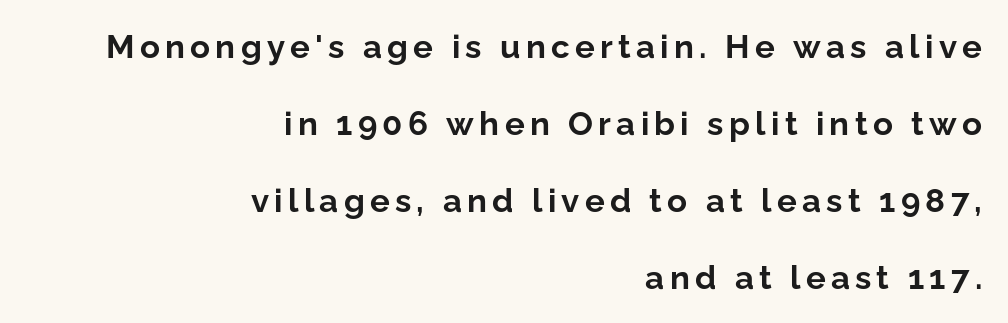
Q: Is the text bold? A: Yes.
Q: Is the text italic (slanted)? A: No, it is upright.
Q: Is the typeface a serif or a sans-serif typeface? A: Sans-serif.
Q: Is the text underlined? A: No.
Q: How is the paragraph aligned? A: Right-aligned.
Q: Is the spacing between lines tight, normal or loose? A: Loose.
Q: Width (condensed, normal, or wide)? A: Normal.
Q: Stroke contrast? A: Low.
Q: x-height? A: Medium.
Q: Monospaced? A: No.
